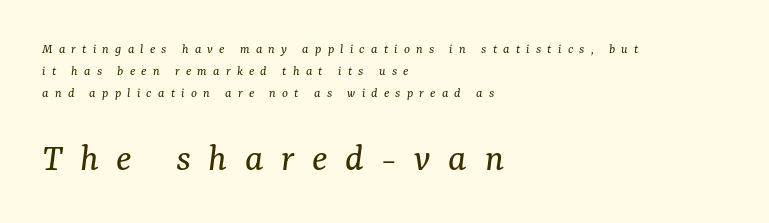
{"serif": "yes", "italic": "yes", "lean": "right", "slant_degrees": 7, "bold": "no", "weight": "regular", "width": "normal", "stroke_contrast": "medium", "x_height": "medium", "monospaced": "no", "underline": "no", "align": "left", "line_spacing": "normal", "line_spacing_ratio": 1.56, "letter_spacing": "wide", "letter_spacing_em": 0.44, "larger_block": "second", "size_ratio": 2.86, "glyph_px": 40}
